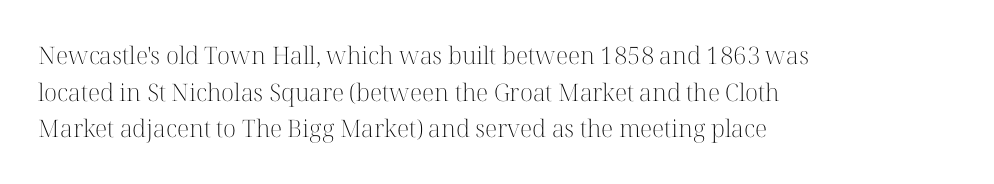
Q: Is the text bold? A: No.
Q: Is the text italic (slanted)? A: No, it is upright.
Q: Is the text underlined? A: No.
Q: How is the paragraph aligned? A: Left-aligned.
Q: Is the spacing between letters normal or unusually wide? A: Normal.
Q: Is the spacing between lines tight, normal or loose? A: Normal.
